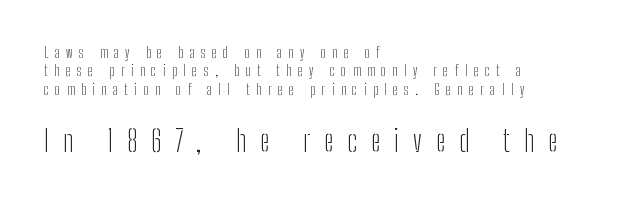
{"serif": "no", "italic": "no", "bold": "no", "weight": "light", "width": "condensed", "stroke_contrast": "low", "x_height": "medium", "monospaced": "no", "underline": "no", "align": "left", "line_spacing": "normal", "line_spacing_ratio": 1.32, "letter_spacing": "wide", "letter_spacing_em": 0.48, "larger_block": "second", "size_ratio": 2.07, "glyph_px": 29}
